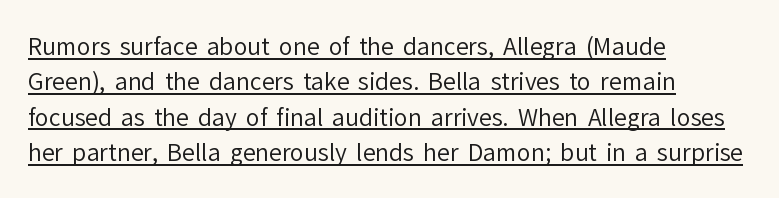
Line beginnings align vertically; line endings do not. What's the leading like? Ordinary, nothing unusual. No letter is thick-stroked: the sample isn't bold. Quick note: not italic, upright. You can see a thin bar hugging the bottom of the glyphs. Compared with typical body copy, the letter spacing here is the same.
